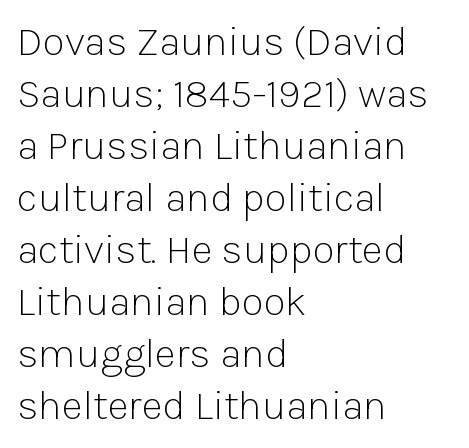
{"serif": "no", "italic": "no", "bold": "no", "weight": "light", "width": "normal", "stroke_contrast": "low", "x_height": "medium", "monospaced": "no", "underline": "no", "align": "left", "line_spacing": "normal", "line_spacing_ratio": 1.27, "letter_spacing": "normal", "letter_spacing_em": 0.0, "glyph_px": 41}
